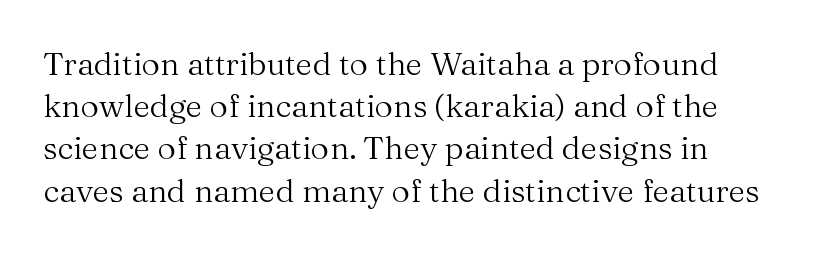
The image shows 32 px regular-weight serif type, upright; set left-aligned, normal line spacing (1.32x), normal letter spacing, not underlined; medium stroke contrast and a medium x-height.
